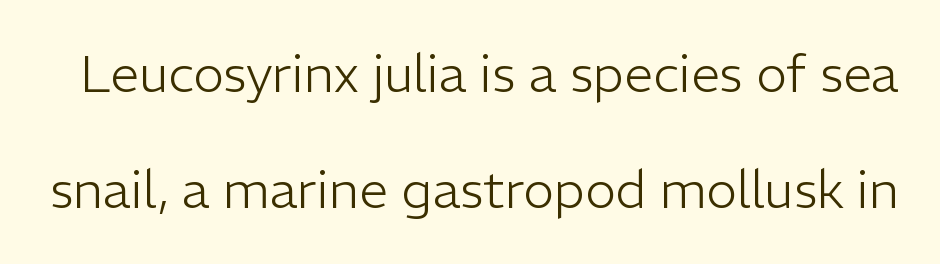
{"serif": "no", "italic": "no", "bold": "no", "weight": "light", "width": "normal", "stroke_contrast": "low", "x_height": "medium", "monospaced": "no", "underline": "no", "line_spacing": "loose", "line_spacing_ratio": 2.23, "letter_spacing": "normal", "letter_spacing_em": 0.0, "glyph_px": 52}
